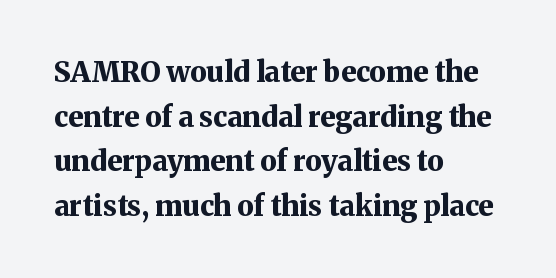
{"serif": "yes", "italic": "no", "bold": "yes", "weight": "bold", "width": "normal", "stroke_contrast": "medium", "x_height": "medium", "monospaced": "no", "underline": "no", "align": "left", "line_spacing": "normal", "line_spacing_ratio": 1.59, "letter_spacing": "normal", "letter_spacing_em": 0.0, "glyph_px": 28}
